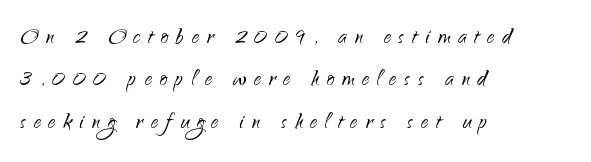
{"serif": "no", "bold": "no", "weight": "light", "width": "normal", "stroke_contrast": "low", "x_height": "small", "monospaced": "no", "underline": "no", "align": "left", "line_spacing": "normal", "line_spacing_ratio": 1.46, "letter_spacing": "wide", "letter_spacing_em": 0.27, "glyph_px": 29}
